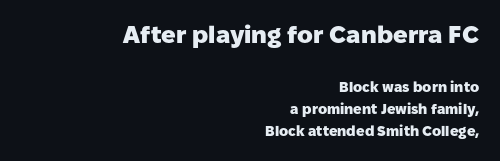
Q: Is the text bold? A: Yes.
Q: Is the text italic (slanted)? A: No, it is upright.
Q: Is the text underlined? A: No.
Q: How is the paragraph aligned? A: Right-aligned.
Q: Is the spacing between letters normal or unusually wide? A: Normal.
Q: Is the spacing between lines tight, normal or loose? A: Normal.
Q: Which block of text is set in a larger size, the first (top) or the second (bottom)? A: The first (top) one.
